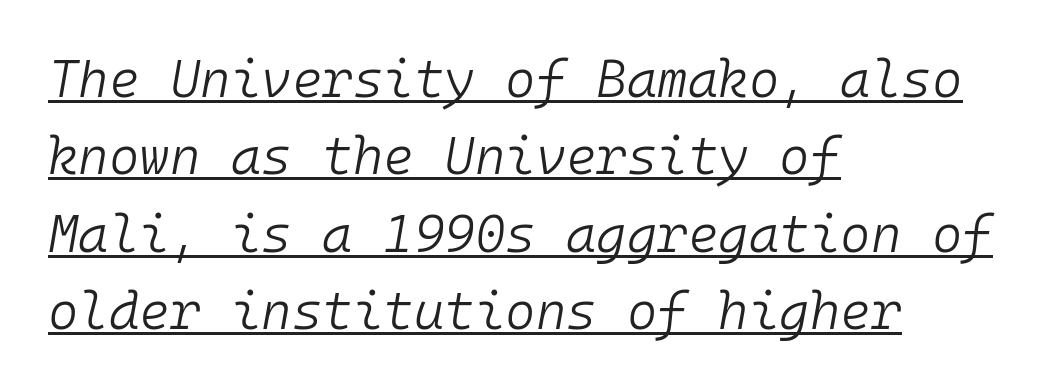
{"italic": "yes", "lean": "right", "slant_degrees": 10, "bold": "no", "weight": "light", "width": "normal", "stroke_contrast": "low", "x_height": "medium", "monospaced": "yes", "underline": "yes", "align": "left", "line_spacing": "normal", "line_spacing_ratio": 1.49, "letter_spacing": "normal", "letter_spacing_em": 0.0, "glyph_px": 52}
